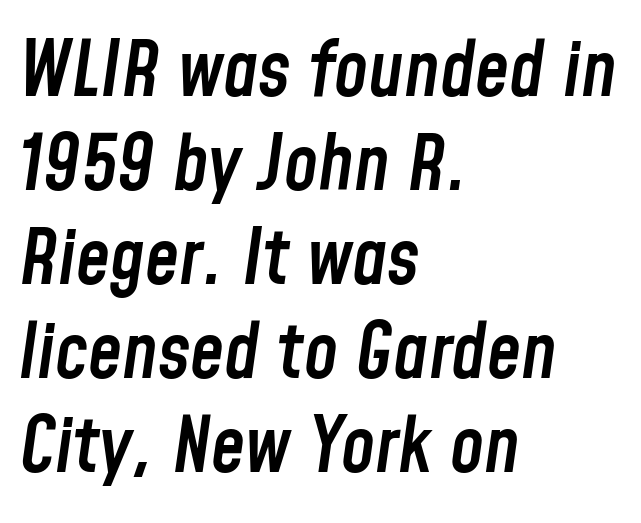
Notice how the passage keeps a crisp vertical edge on the left only. The horizontal fit of the characters is conventional and even. The passage shown leans; its letterforms are oblique. The font is running at a semibold setting, under full bold.
